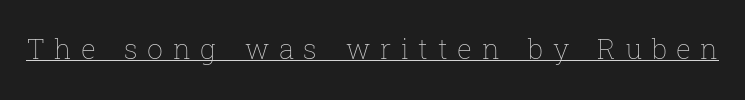
The image shows 28 px thin type, upright; set unusually wide letter spacing (+0.34 em), underlined; low stroke contrast and a medium x-height.
